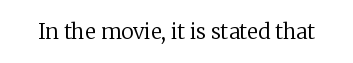
{"italic": "no", "bold": "no", "underline": "no", "letter_spacing": "normal", "letter_spacing_em": 0.0, "glyph_px": 21}
